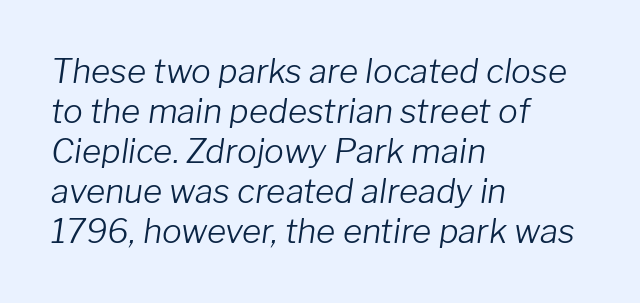
Q: Is the text bold? A: No.
Q: Is the text italic (slanted)? A: Yes, it leans right by about 8 degrees.
Q: Is the text underlined? A: No.
Q: How is the paragraph aligned? A: Left-aligned.
Q: Is the spacing between letters normal or unusually wide? A: Normal.
Q: Width (condensed, normal, or wide)? A: Normal.
Q: Stroke contrast? A: Low.
Q: x-height? A: Medium.
Q: Monospaced? A: No.
